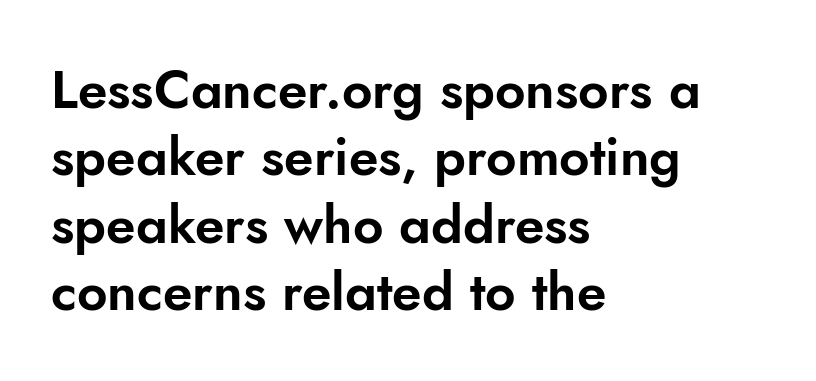
{"serif": "no", "italic": "no", "width": "normal", "stroke_contrast": "low", "x_height": "small", "monospaced": "no", "underline": "no", "align": "left", "line_spacing": "normal", "line_spacing_ratio": 1.27, "letter_spacing": "normal", "letter_spacing_em": 0.0, "glyph_px": 53}
